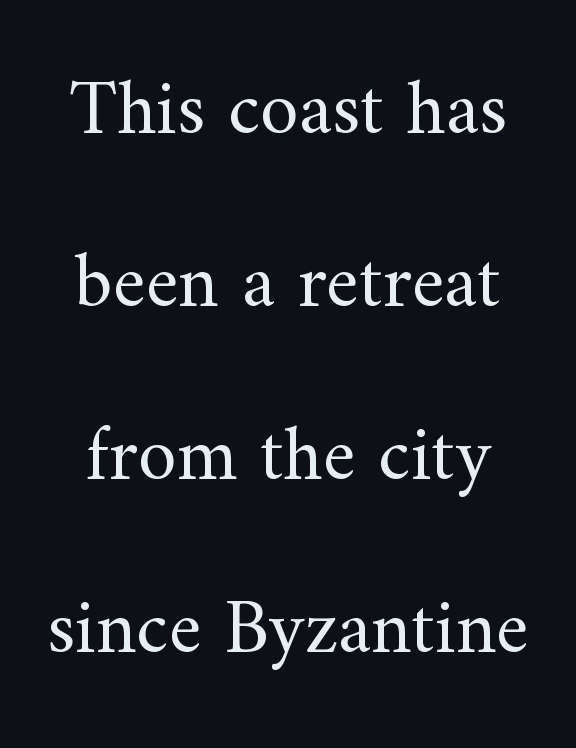
The font is comparable to plain body text, perhaps lighter. Has an underline been added? It has not. The passage shown is typeset with a serif family. Every character sits straight up, as roman type does. Is the letter spacing exaggerated? No — it looks like the ordinary default. Proportional: the letters do not fall into vertical columns.
